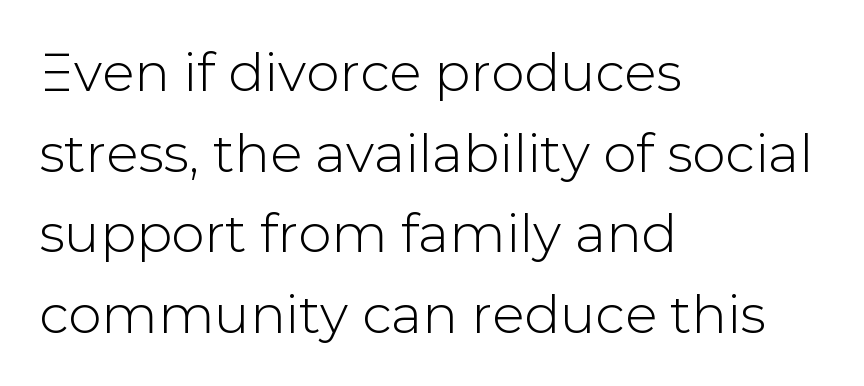
{"serif": "no", "italic": "no", "width": "normal", "stroke_contrast": "low", "x_height": "medium", "monospaced": "no", "underline": "no", "align": "left", "line_spacing": "normal", "line_spacing_ratio": 1.52, "letter_spacing": "normal", "letter_spacing_em": 0.0, "glyph_px": 53}
